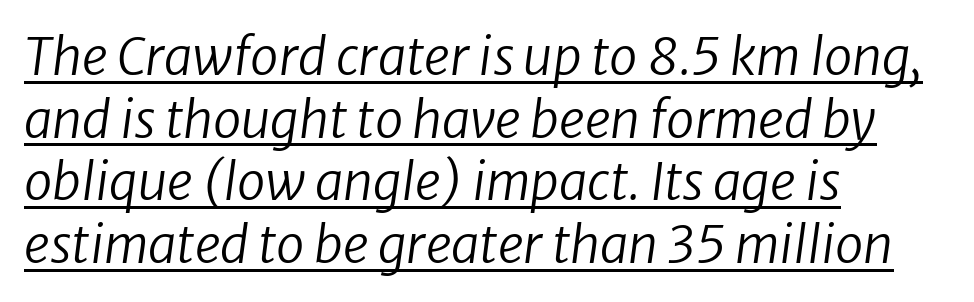
The image shows 51 px regular-weight sans-serif type; set left-aligned, line spacing 1.23x, normal letter spacing, underlined; low stroke contrast and a medium x-height.
